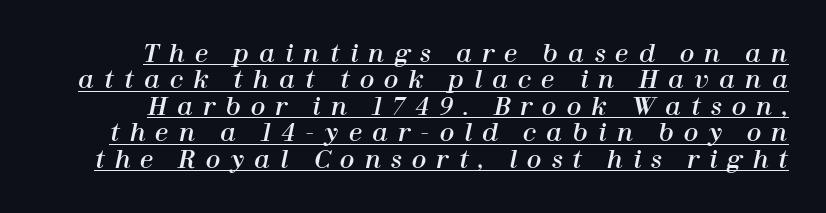
{"italic": "yes", "lean": "right", "slant_degrees": 12, "underline": "yes", "line_spacing": "tight", "line_spacing_ratio": 1.1, "letter_spacing": "wide", "letter_spacing_em": 0.42, "glyph_px": 24}
